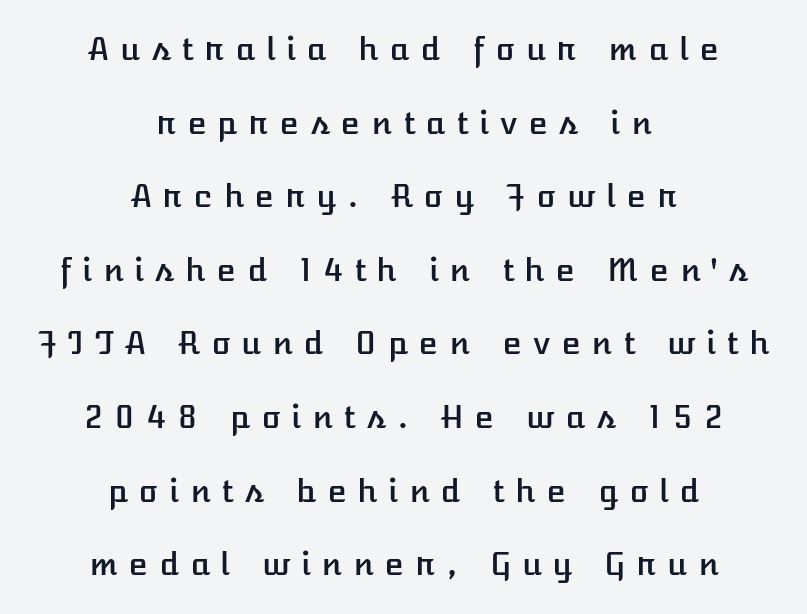
{"italic": "no", "width": "normal", "stroke_contrast": "low", "x_height": "medium", "monospaced": "no", "underline": "no", "align": "center", "line_spacing": "loose", "line_spacing_ratio": 2.3, "letter_spacing": "wide", "letter_spacing_em": 0.34, "glyph_px": 32}
